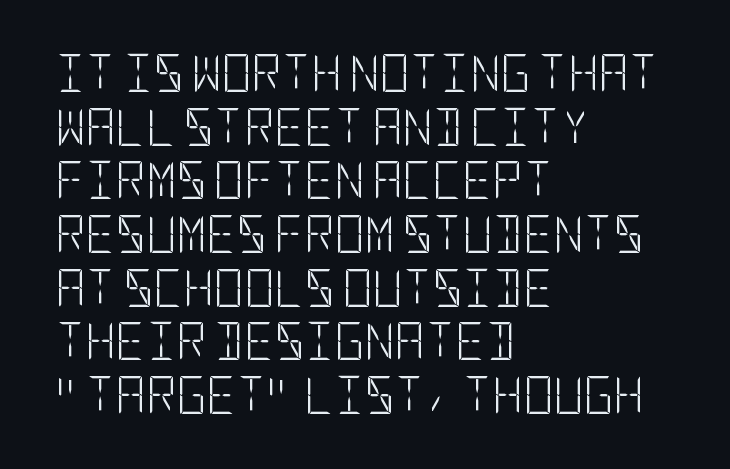
Q: Is the text bold? A: No.
Q: Is the text italic (slanted)? A: No, it is upright.
Q: Is the typeface a serif or a sans-serif typeface? A: Sans-serif.
Q: Is the text underlined? A: No.
Q: How is the paragraph aligned? A: Left-aligned.
Q: Is the spacing between letters normal or unusually wide? A: Normal.
Q: Is the spacing between lines tight, normal or loose? A: Normal.
Q: Width (condensed, normal, or wide)? A: Condensed.
Q: Stroke contrast? A: Low.
Q: x-height? A: Large.
